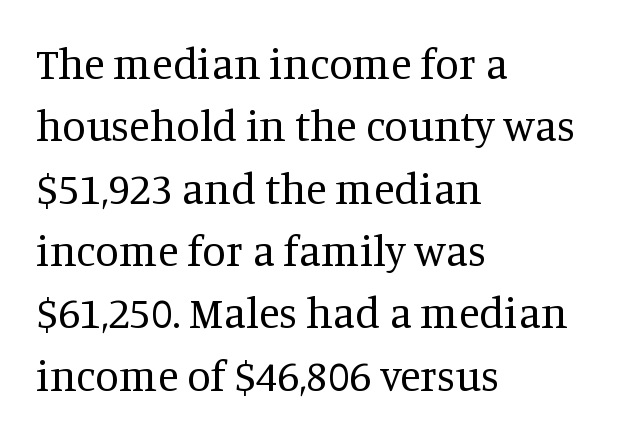
Left-aligned paragraph, ragged on the right. Proportional: the letters do not fall into vertical columns. Observe the ordinary spacing: letters are neighbours, not strangers. The font's upright variant was chosen for this text.
